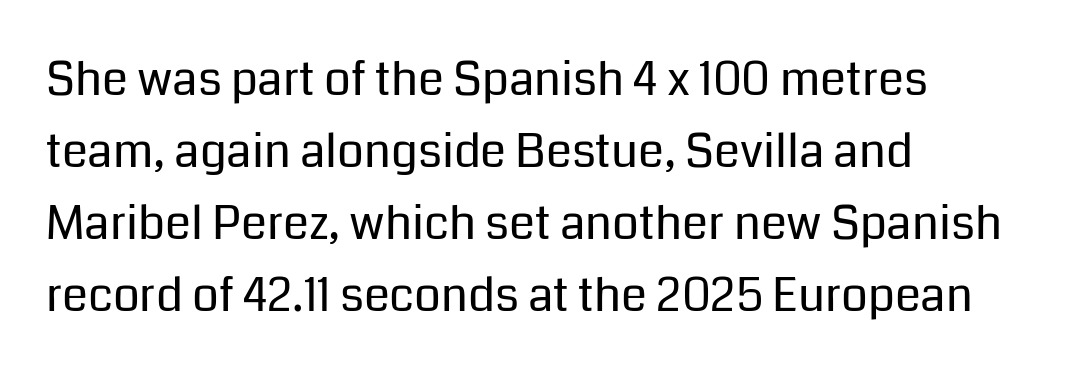
Unbolded letterforms with no extra heft. Each letter keeps its own natural width here, so spacing adapts to shape. How would I describe the line gaps? Plain and ordinary. Each word holds together tightly as a unit, with standard inter-letter gaps.
